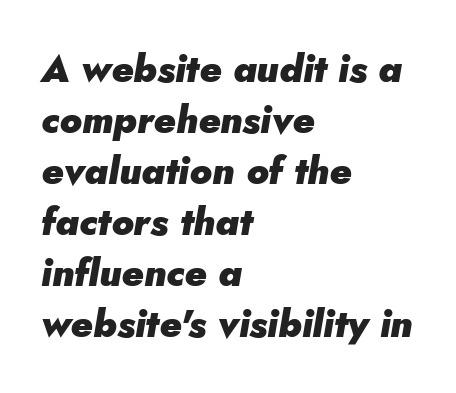
{"italic": "yes", "lean": "right", "slant_degrees": 5, "bold": "yes", "weight": "heavy", "width": "normal", "stroke_contrast": "low", "x_height": "small", "monospaced": "no", "underline": "no", "align": "left", "line_spacing": "normal", "line_spacing_ratio": 1.34, "letter_spacing": "normal", "letter_spacing_em": 0.0, "glyph_px": 38}
